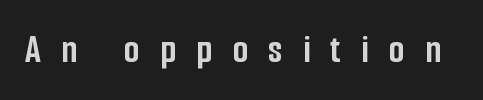
The image shows 41 px semibold, condensed sans-serif type, upright; set unusually wide letter spacing (+0.49 em), not underlined; low stroke contrast and a medium x-height.
